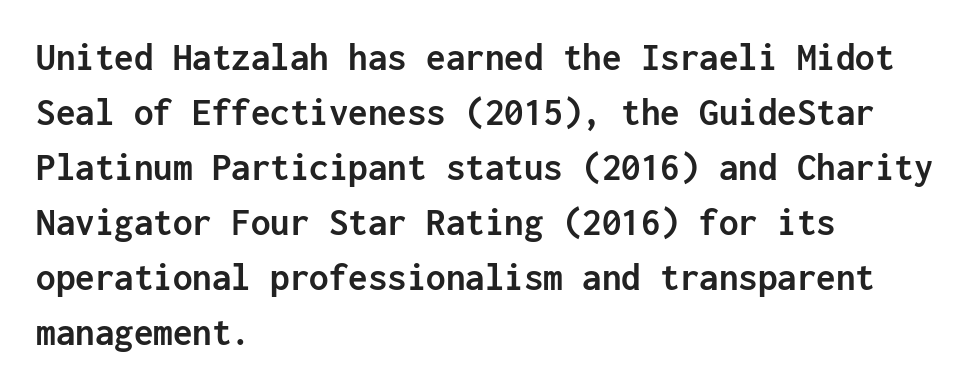
{"serif": "no", "italic": "no", "bold": "yes", "weight": "semibold", "width": "normal", "stroke_contrast": "low", "x_height": "medium", "monospaced": "yes", "underline": "no", "align": "left", "line_spacing": "normal", "line_spacing_ratio": 1.41, "letter_spacing": "normal", "letter_spacing_em": 0.0, "glyph_px": 39}
